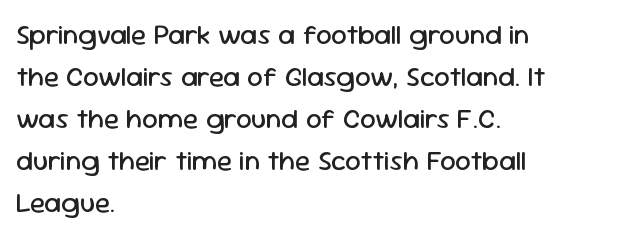
{"serif": "no", "italic": "no", "bold": "no", "weight": "regular", "width": "normal", "stroke_contrast": "low", "x_height": "medium", "monospaced": "no", "underline": "no", "align": "left", "line_spacing": "normal", "line_spacing_ratio": 1.5, "letter_spacing": "normal", "letter_spacing_em": 0.0, "glyph_px": 28}
